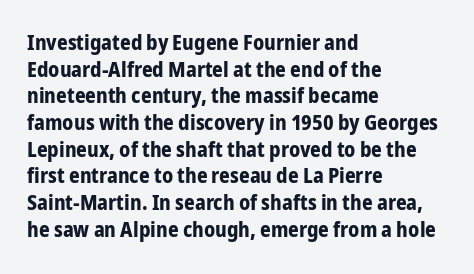
Honestly, the row spacing looks completely unremarkable. Posture: upright roman. Plenty of ink on the page — the face is bold. Typeset ragged right — the left edge is the straight one.
